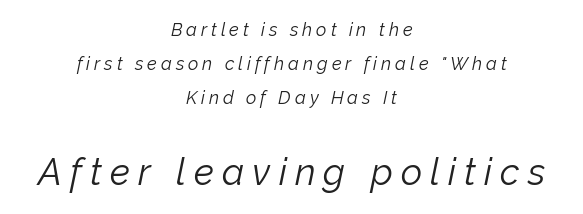
Is the lower block the larger one? Yes — the lower block carries the bigger type. The letters look calm and open, with moderate or lighter stems. Is this a fixed-width face? No — the glyphs have proportional, varying widths. The text block is weighted toward neither margin, spreading evenly from the middle. Has an underline been added? It has not.
